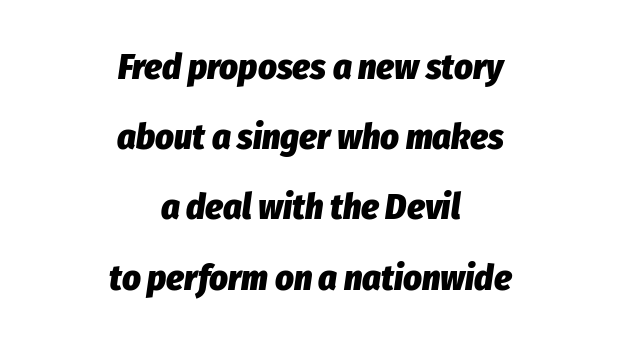
The line-height multiplier appears high, well above default. One-word summary of the alignment: center. I'd describe the lettering as bold — thick and assertive. The foot of each line stays bare and open. Italic? Definitely — the glyphs are oblique.
